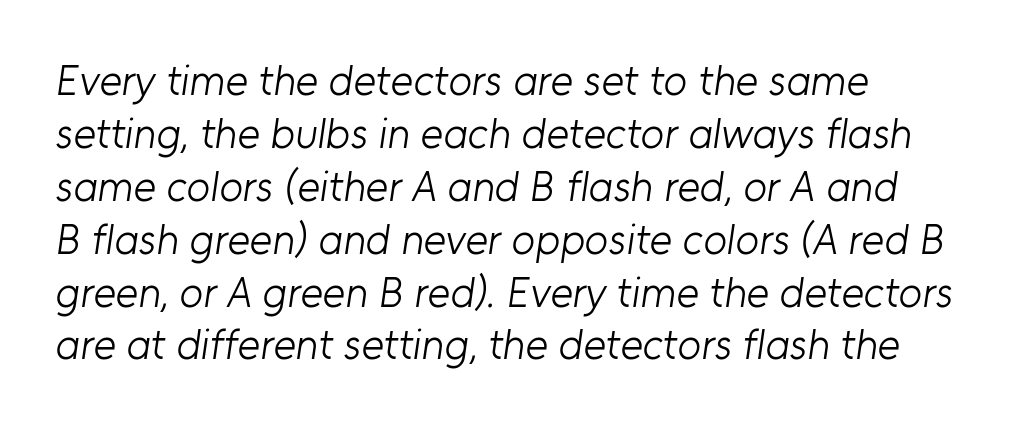
Q: Is the text bold? A: No.
Q: Is the typeface a serif or a sans-serif typeface? A: Sans-serif.
Q: Is the text underlined? A: No.
Q: How is the paragraph aligned? A: Left-aligned.
Q: Is the spacing between letters normal or unusually wide? A: Normal.
Q: Width (condensed, normal, or wide)? A: Normal.
Q: Stroke contrast? A: Low.
Q: x-height? A: Medium.
Q: Monospaced? A: No.
